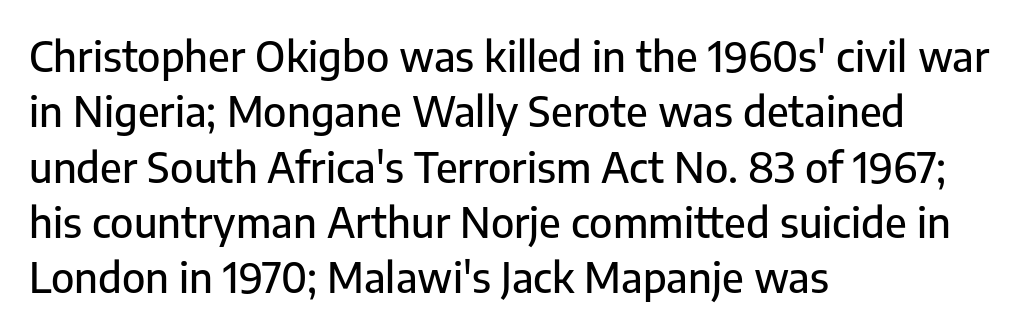
You could call the tracking neutral — neither tight nor loose. Proportional: the letters do not fall into vertical columns. The rendering uses a moderate line-height, typical for paragraphs. Where is the straight margin? On the left. Italic: no, the glyphs are upright roman.
